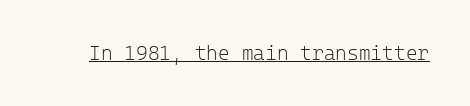
The image shows 20 px text type, upright; set normal letter spacing, underlined.
